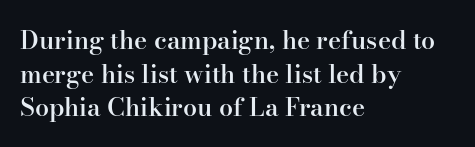
{"italic": "no", "bold": "semi", "underline": "no", "align": "left", "line_spacing": "normal", "line_spacing_ratio": 1.35, "letter_spacing": "normal", "letter_spacing_em": 0.0, "glyph_px": 25}
